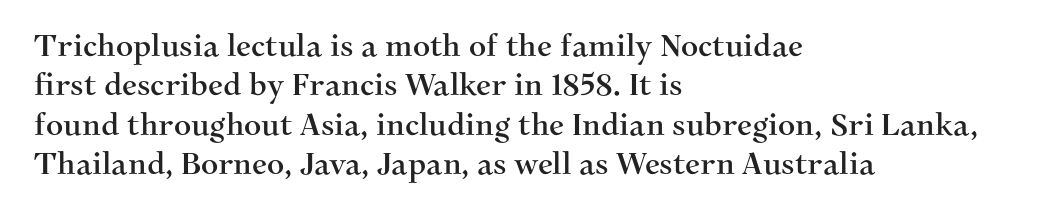
Q: Is the text italic (slanted)? A: No, it is upright.
Q: Is the typeface a serif or a sans-serif typeface? A: Serif.
Q: Is the text underlined? A: No.
Q: How is the paragraph aligned? A: Left-aligned.
Q: Is the spacing between letters normal or unusually wide? A: Normal.
Q: Is the spacing between lines tight, normal or loose? A: Normal.
Q: Width (condensed, normal, or wide)? A: Normal.
Q: Stroke contrast? A: Medium.
Q: x-height? A: Medium.
Q: Monospaced? A: No.
